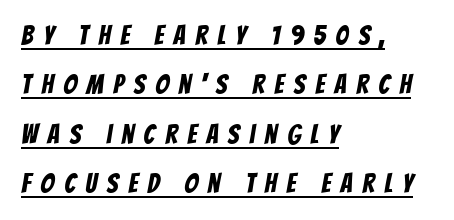
{"underline": "yes", "align": "left", "line_spacing_ratio": 1.83, "letter_spacing": "wide", "letter_spacing_em": 0.37, "glyph_px": 27}
